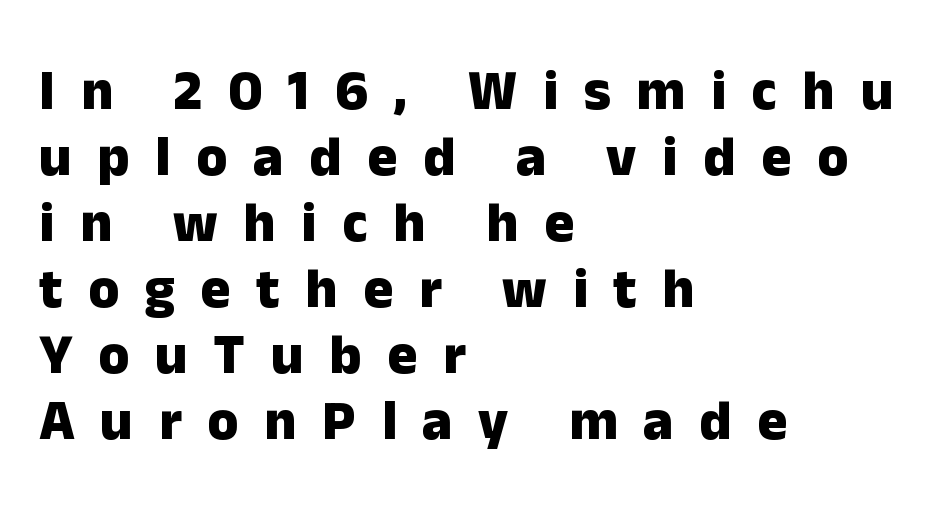
{"serif": "no", "italic": "no", "bold": "yes", "weight": "heavy", "width": "normal", "stroke_contrast": "low", "x_height": "medium", "monospaced": "no", "underline": "no", "align": "left", "line_spacing_ratio": 1.18, "letter_spacing": "wide", "letter_spacing_em": 0.46, "glyph_px": 56}
